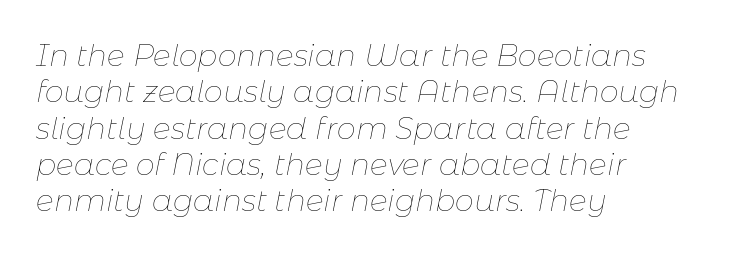
The image shows 30 px thin type, italic (leaning right); set left-aligned, line spacing 1.21x, normal letter spacing, not underlined; low stroke contrast and a medium x-height.
